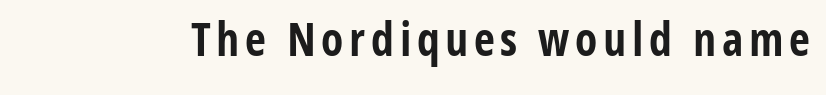
The image shows 46 px bold, condensed sans-serif type, upright; set not underlined; low stroke contrast and a medium x-height.
